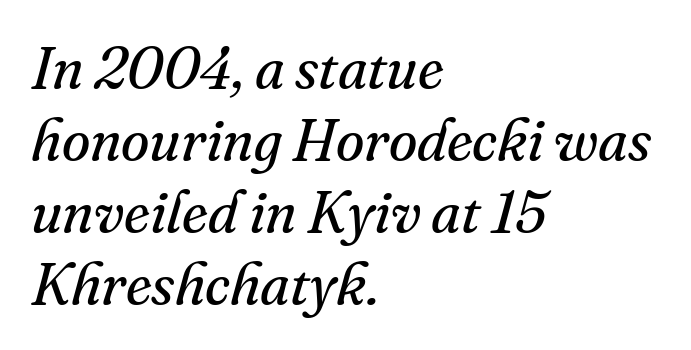
The image shows 58 px regular-weight serif type, italic (leaning right); set left-aligned, line spacing 1.24x, normal letter spacing, not underlined; medium stroke contrast and a small x-height.
